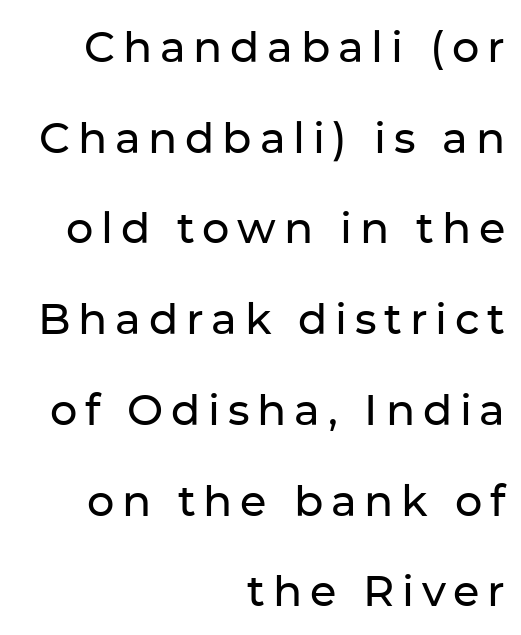
The gap between lines stays unmarked. Which margin do the lines hug? The right one — the left edge is uneven. Serifs: no, the terminals of the letterforms are clean. The font's upright variant was chosen for this text. If you measured baseline to baseline, you'd find a long distance. Looks like regular typesetting: each glyph gets only the width it needs.
